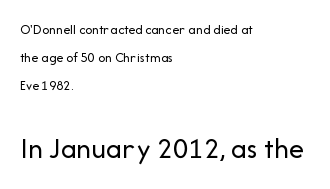
{"serif": "no", "italic": "no", "bold": "no", "weight": "regular", "width": "normal", "stroke_contrast": "low", "x_height": "medium", "monospaced": "no", "underline": "no", "align": "left", "line_spacing": "loose", "line_spacing_ratio": 2.01, "letter_spacing": "normal", "letter_spacing_em": 0.0, "larger_block": "second", "size_ratio": 2.14, "glyph_px": 30}
